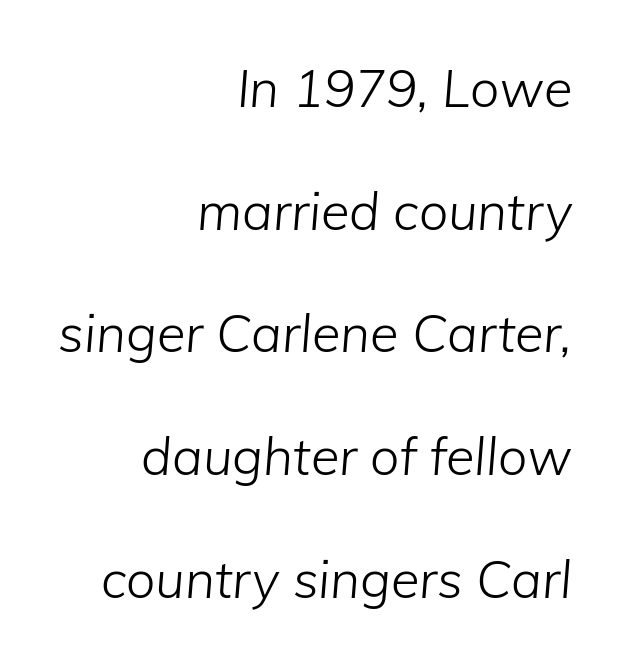
Q: Is the text bold? A: No.
Q: Is the text italic (slanted)? A: Yes, it leans right by about 5 degrees.
Q: Is the text underlined? A: No.
Q: How is the paragraph aligned? A: Right-aligned.
Q: Is the spacing between letters normal or unusually wide? A: Normal.
Q: Is the spacing between lines tight, normal or loose? A: Loose.
Q: Width (condensed, normal, or wide)? A: Normal.
Q: Stroke contrast? A: Low.
Q: x-height? A: Medium.
Q: Monospaced? A: No.
